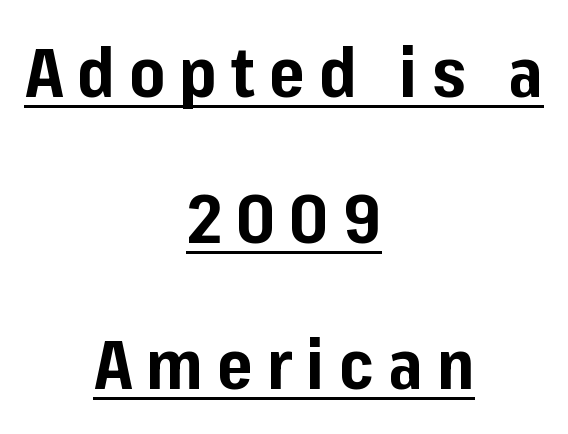
Q: Is the text bold? A: Yes.
Q: Is the text italic (slanted)? A: No, it is upright.
Q: Is the typeface a serif or a sans-serif typeface? A: Sans-serif.
Q: Is the text underlined? A: Yes.
Q: How is the paragraph aligned? A: Centered.
Q: Is the spacing between letters normal or unusually wide? A: Unusually wide.
Q: Is the spacing between lines tight, normal or loose? A: Loose.
Q: Width (condensed, normal, or wide)? A: Normal.
Q: Stroke contrast? A: Low.
Q: x-height? A: Medium.
Q: Monospaced? A: No.
